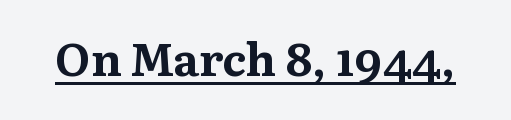
{"serif": "yes", "italic": "no", "bold": "yes", "weight": "bold", "width": "normal", "stroke_contrast": "medium", "x_height": "medium", "monospaced": "no", "underline": "yes", "letter_spacing": "normal", "letter_spacing_em": 0.0, "glyph_px": 46}
